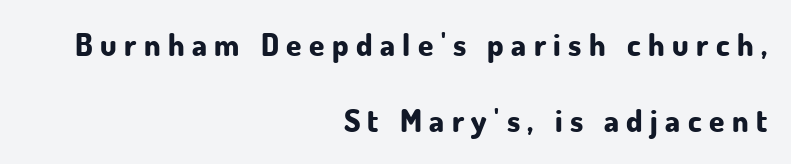
Q: Is the text bold? A: Yes.
Q: Is the text italic (slanted)? A: No, it is upright.
Q: Is the typeface a serif or a sans-serif typeface? A: Sans-serif.
Q: Is the text underlined? A: No.
Q: How is the paragraph aligned? A: Right-aligned.
Q: Is the spacing between letters normal or unusually wide? A: Unusually wide.
Q: Is the spacing between lines tight, normal or loose? A: Loose.
Q: Width (condensed, normal, or wide)? A: Normal.
Q: Stroke contrast? A: Low.
Q: x-height? A: Small.
Q: Monospaced? A: No.
